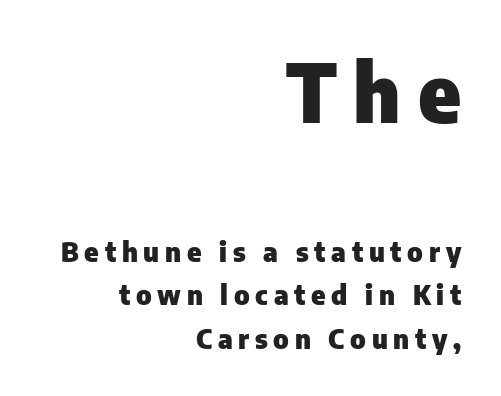
Proportional: the letters do not fall into vertical columns. The face used here is a sans, in the tradition of grotesques and geometrics. You'd pick this weight for a headline — it's a proper bold. The space directly below the letters is spotless. Tracking here is generous; glyphs stand well apart from one another. Every character sits straight up, as roman type does.
